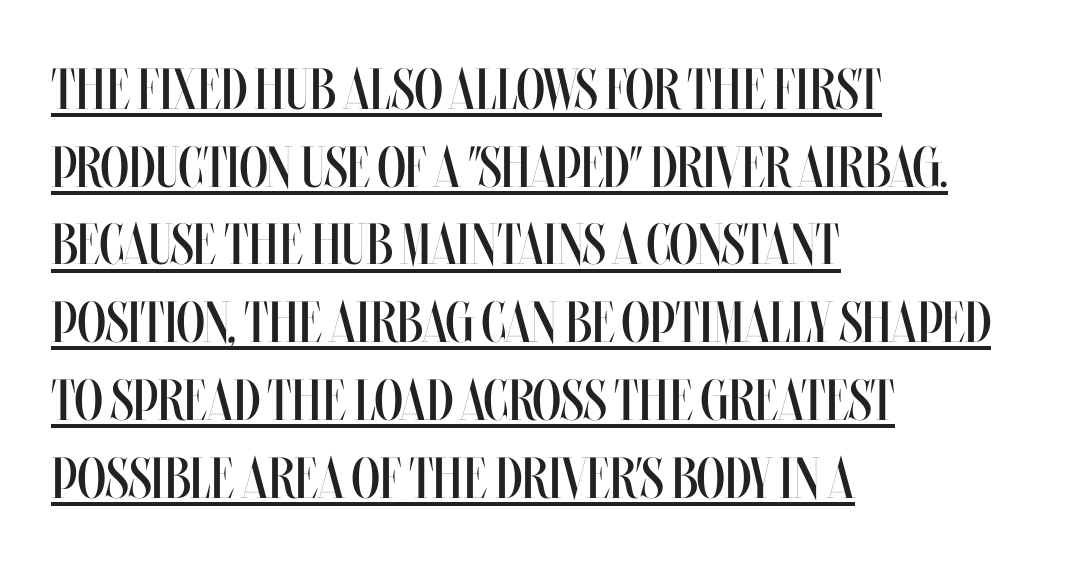
Q: Is the text bold? A: No.
Q: Is the text italic (slanted)? A: No, it is upright.
Q: Is the text underlined? A: Yes.
Q: How is the paragraph aligned? A: Left-aligned.
Q: Is the spacing between letters normal or unusually wide? A: Normal.
Q: Is the spacing between lines tight, normal or loose? A: Normal.
Q: Width (condensed, normal, or wide)? A: Condensed.
Q: Stroke contrast? A: Medium.
Q: x-height? A: Large.
Q: Monospaced? A: No.
